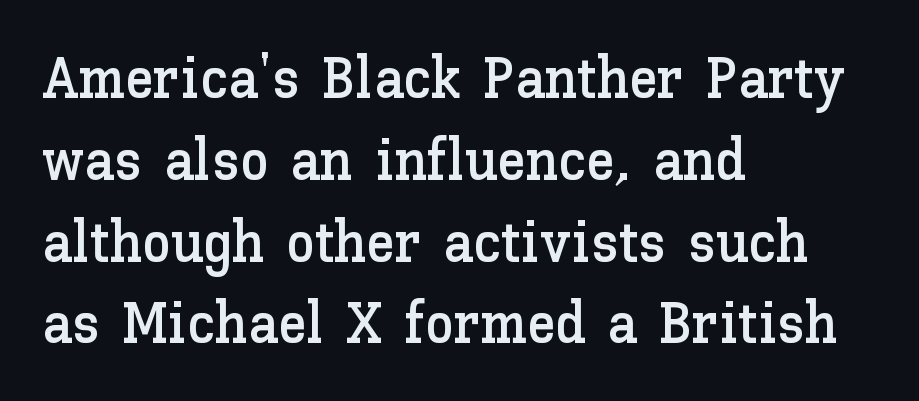
The image shows 58 px text type, upright; set left-aligned, normal line spacing (1.41x), normal letter spacing, not underlined; low stroke contrast and a medium x-height.
